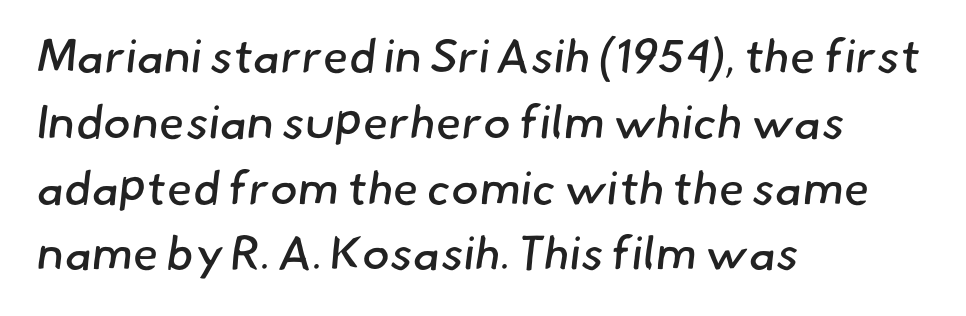
{"serif": "no", "bold": "no", "weight": "regular", "width": "normal", "stroke_contrast": "low", "x_height": "small", "monospaced": "no", "underline": "no", "align": "left", "line_spacing": "normal", "line_spacing_ratio": 1.4, "letter_spacing": "normal", "letter_spacing_em": 0.0, "glyph_px": 47}
